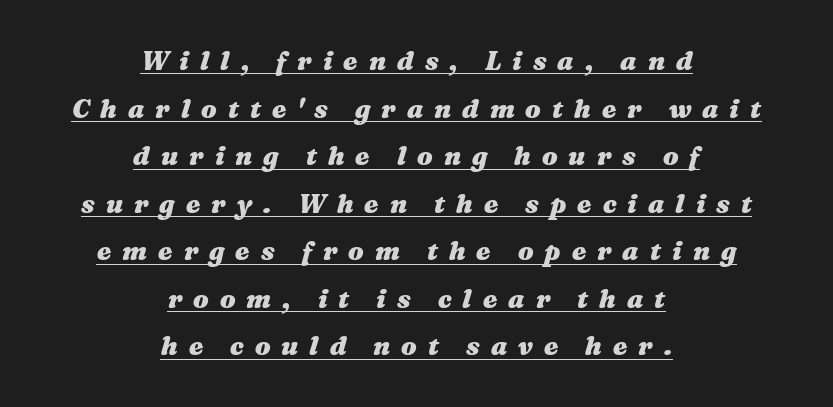
These lines were composed using italics. The typesetter has applied underlining to the passage shown. Notice how thick the strokes are: this is what a full bold looks like. Reading down the block, each line starts at a different indent, mirrored at its end.
